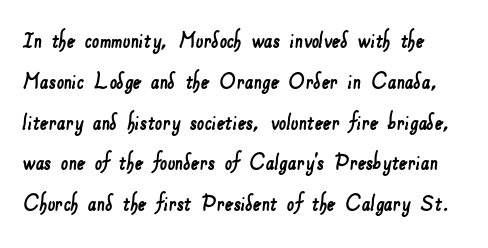
This rendering features lettering with no underline. Words appear dense and cohesive because spacing is normal. Normally led — the rows are evenly, conventionally spaced.
